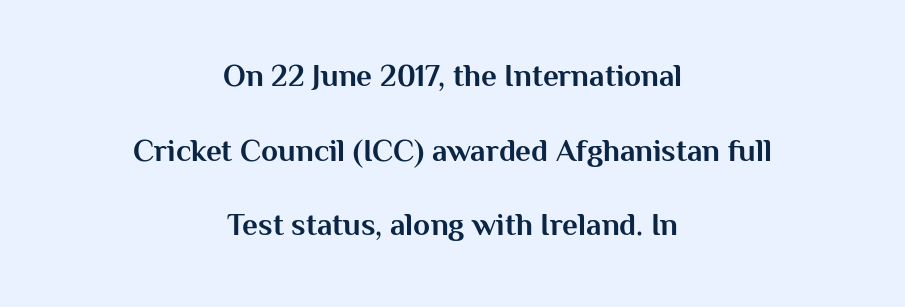
Quick note: not italic, upright. The letters advance in unequal steps, a hallmark of proportional type. Words appear dense and cohesive because spacing is normal. A clean baseline with only descenders dipping below it. In terms of weight, the rendering is a true, heavy bold.
